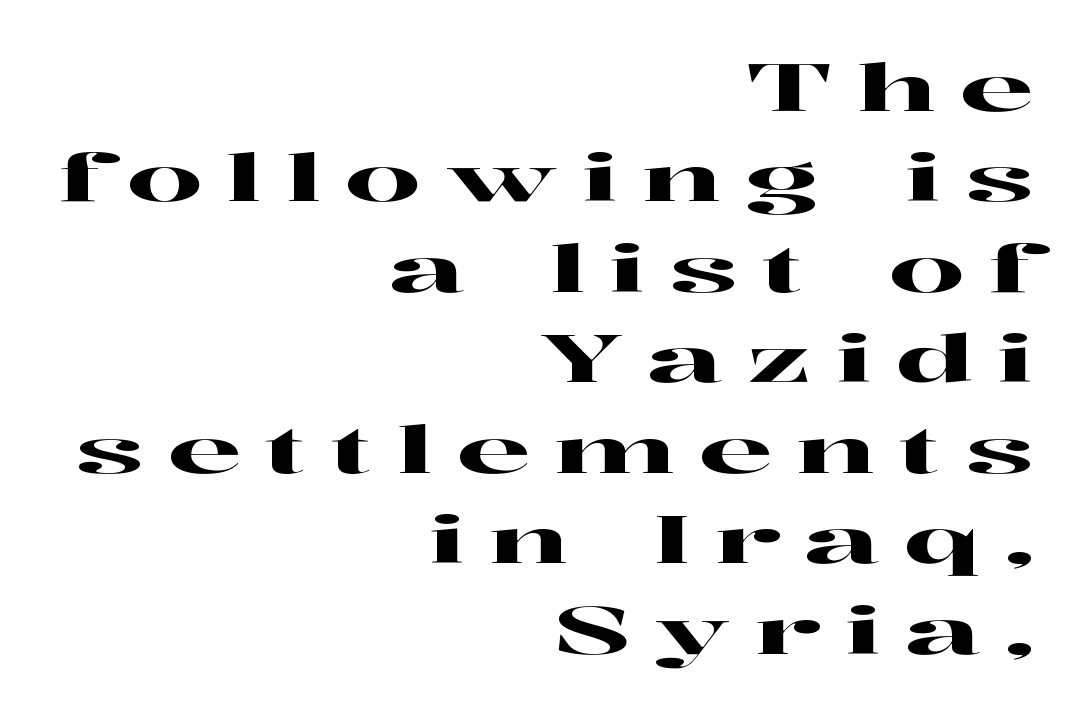
Q: Is the text italic (slanted)? A: No, it is upright.
Q: Is the typeface a serif or a sans-serif typeface? A: Serif.
Q: Is the text underlined? A: No.
Q: How is the paragraph aligned? A: Right-aligned.
Q: Is the spacing between letters normal or unusually wide? A: Unusually wide.
Q: Is the spacing between lines tight, normal or loose? A: Normal.
Q: Width (condensed, normal, or wide)? A: Wide.
Q: Stroke contrast? A: High.
Q: x-height? A: Medium.
Q: Monospaced? A: No.
